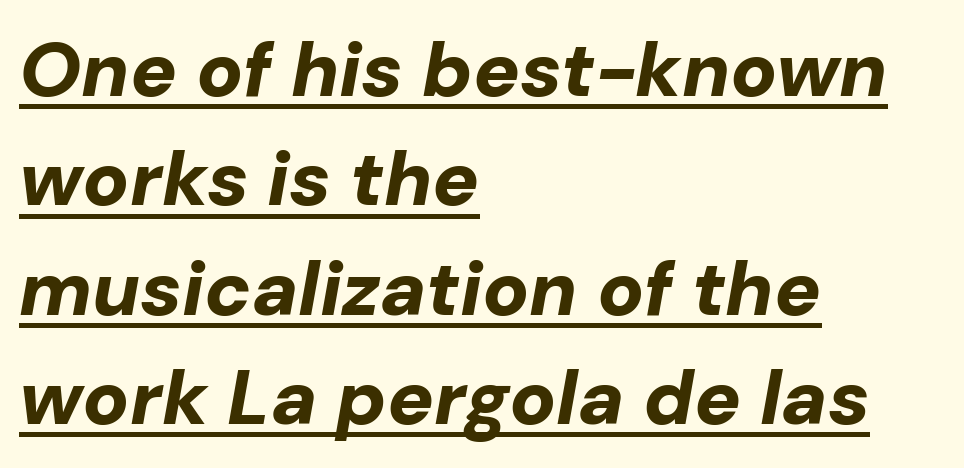
This sample is left-justified, so line endings fall wherever the words run out. The face used here is rendered with its standard letterfit. Yep, that's italic — everything's leaning. Somebody hit Ctrl+U on this one — the words are underlined. The block of text has a typical density, with ordinary space between rows. The glyphs have the mass of a bold cut.
